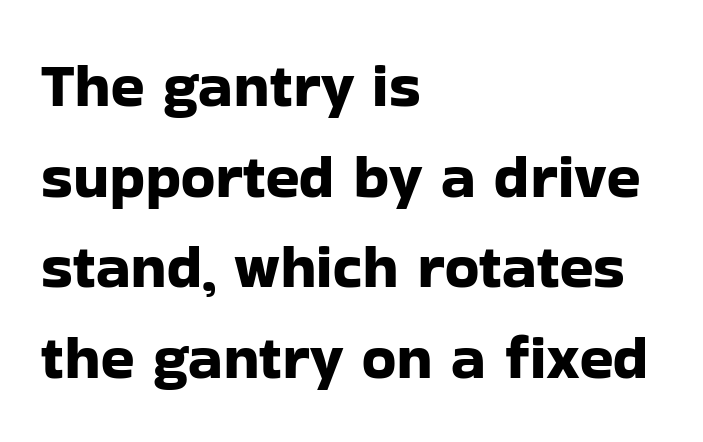
Q: Is the text italic (slanted)? A: No, it is upright.
Q: Is the typeface a serif or a sans-serif typeface? A: Sans-serif.
Q: Is the text underlined? A: No.
Q: How is the paragraph aligned? A: Left-aligned.
Q: Is the spacing between letters normal or unusually wide? A: Normal.
Q: Is the spacing between lines tight, normal or loose? A: Normal.
Q: Width (condensed, normal, or wide)? A: Normal.
Q: Stroke contrast? A: Low.
Q: x-height? A: Medium.
Q: Monospaced? A: No.
